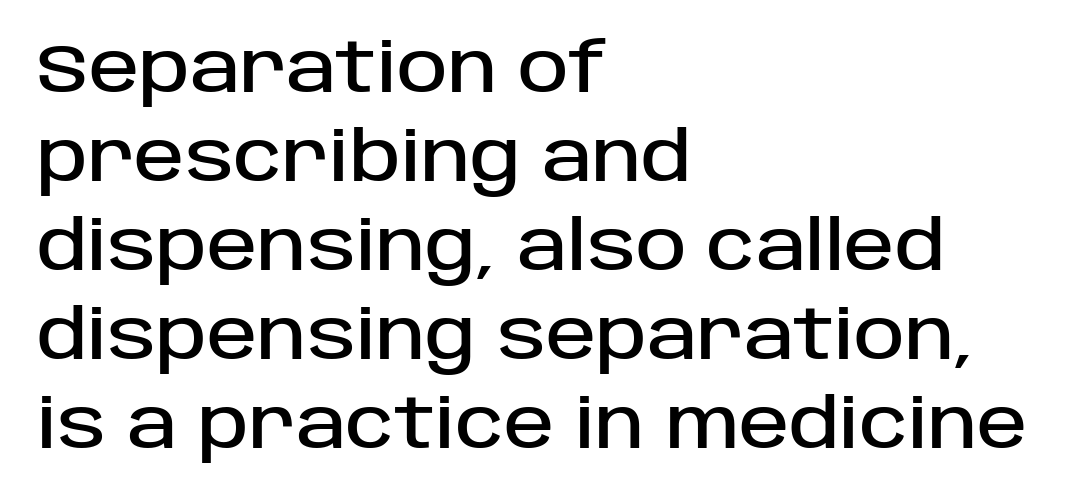
Does the lettering tilt? It doesn't — this is upright. Leading matches the norm, producing a regular column. Does the type have serifs? No, each stem ends abruptly. Descender tails drop into unmarked territory. All the whitespace from short lines collects on the right.
